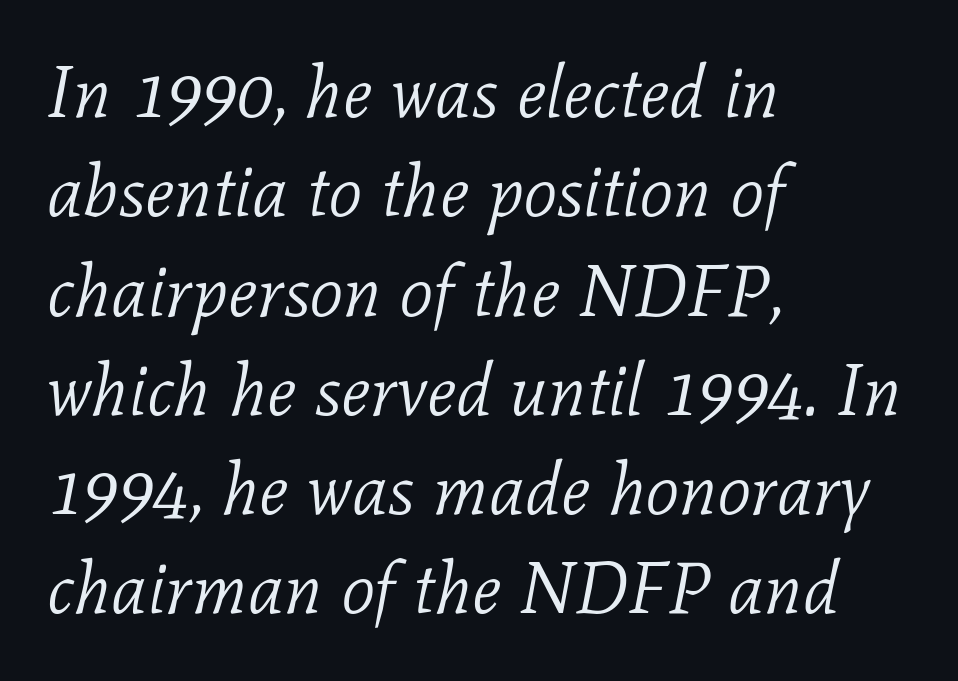
The image shows 73 px light serif type, italic (leaning right); set left-aligned, normal line spacing (1.36x), normal letter spacing, not underlined; low stroke contrast and a medium x-height.
